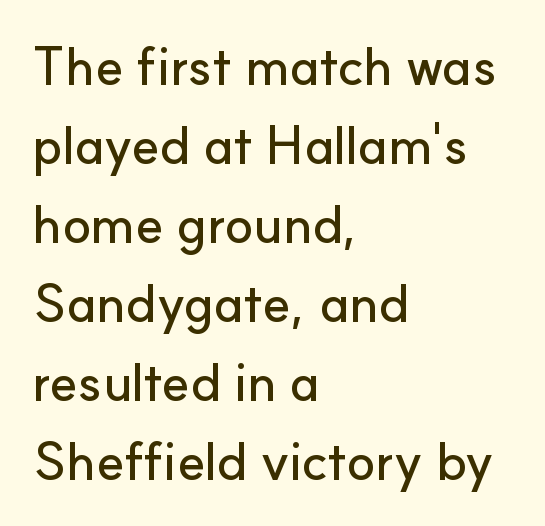
Q: Is the text italic (slanted)? A: No, it is upright.
Q: Is the typeface a serif or a sans-serif typeface? A: Sans-serif.
Q: Is the text underlined? A: No.
Q: How is the paragraph aligned? A: Left-aligned.
Q: Is the spacing between letters normal or unusually wide? A: Normal.
Q: Is the spacing between lines tight, normal or loose? A: Normal.
Q: Width (condensed, normal, or wide)? A: Normal.
Q: Stroke contrast? A: Low.
Q: x-height? A: Small.
Q: Monospaced? A: No.
